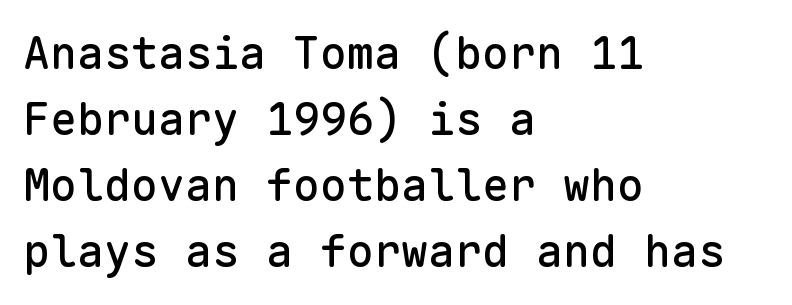
This sample is left-justified, so line endings fall wherever the words run out. Italic? Not at all — the glyphs are vertical. Note: no serifs on the glyphs. The glyphs are unaccompanied by any horizontal stroke below them. The letterforms sit shoulder to shoulder at normal distance.
